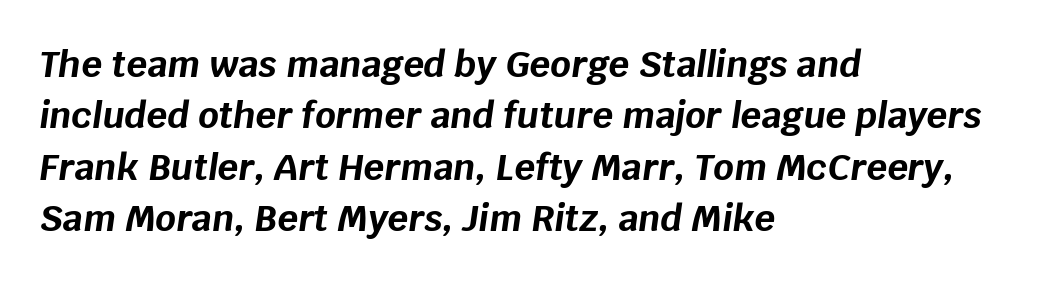
{"italic": "yes", "lean": "right", "slant_degrees": 8, "bold": "yes", "weight": "bold", "width": "normal", "stroke_contrast": "low", "x_height": "large", "monospaced": "no", "underline": "no", "align": "left", "line_spacing": "normal", "line_spacing_ratio": 1.43, "letter_spacing": "normal", "letter_spacing_em": 0.0, "glyph_px": 36}
